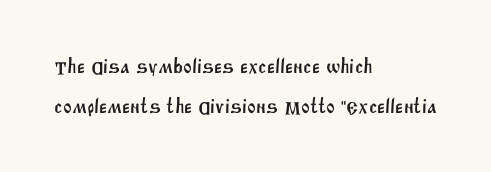
Observe the ordinary spacing: letters are neighbours, not strangers. Notice how the passage keeps a crisp vertical edge on the left only. Nobody drew a line under any word here.
